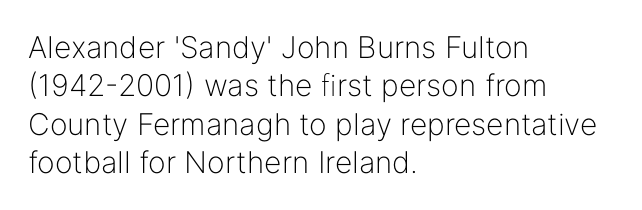
The image shows 30 px light sans-serif type, upright; set left-aligned, normal line spacing (1.28x), normal letter spacing, not underlined; low stroke contrast and a medium x-height.
